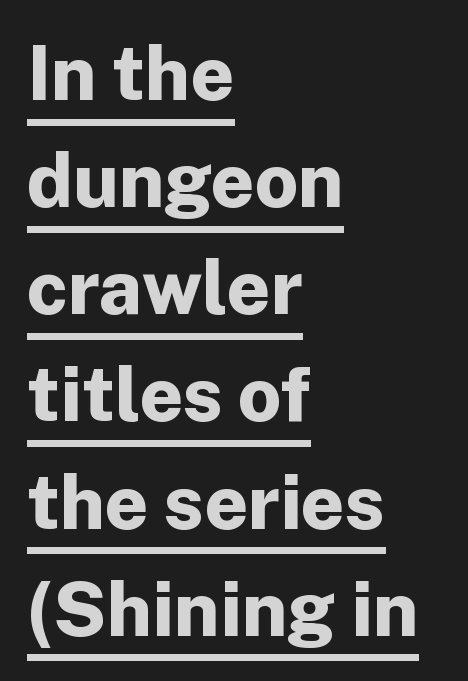
Q: Is the text bold? A: Yes.
Q: Is the text italic (slanted)? A: No, it is upright.
Q: Is the typeface a serif or a sans-serif typeface? A: Sans-serif.
Q: Is the text underlined? A: Yes.
Q: How is the paragraph aligned? A: Left-aligned.
Q: Is the spacing between letters normal or unusually wide? A: Normal.
Q: Is the spacing between lines tight, normal or loose? A: Normal.
Q: Width (condensed, normal, or wide)? A: Normal.
Q: Stroke contrast? A: Low.
Q: x-height? A: Medium.
Q: Monospaced? A: No.
